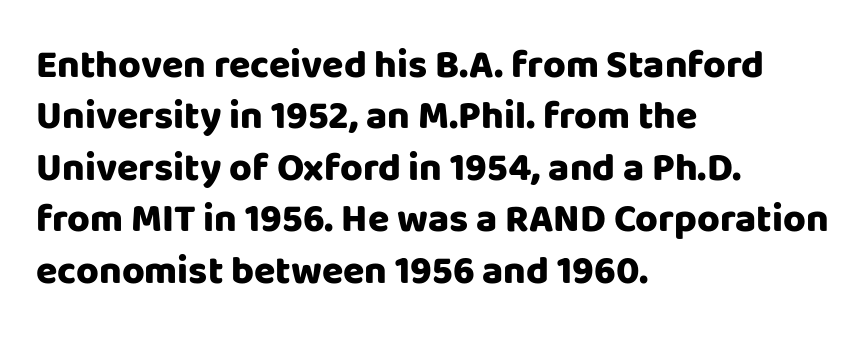
{"serif": "no", "italic": "no", "bold": "yes", "weight": "heavy", "width": "normal", "stroke_contrast": "low", "x_height": "large", "monospaced": "no", "underline": "no", "align": "left", "line_spacing": "normal", "line_spacing_ratio": 1.32, "letter_spacing": "normal", "letter_spacing_em": 0.0, "glyph_px": 39}
